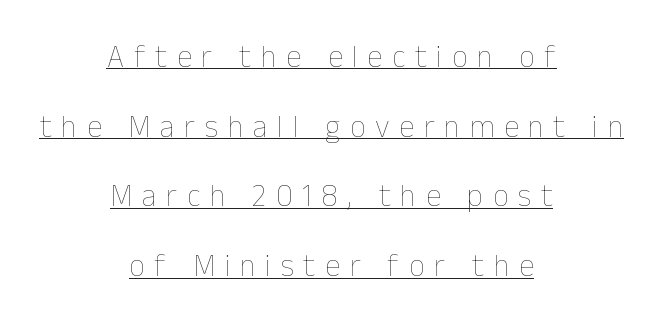
Rows of type keep a wide berth in the vertical direction. A baseline rule has been typeset under these characters. Note the varied advance widths — an 'i' is clearly narrower than an 'm'. The horizontal fit of the characters is loose and conspicuously gappy. Is the block centered? Yes — each line is placed symmetrically about the middle. The cut favours lightness, reaching ordinary text weight at its darkest.
